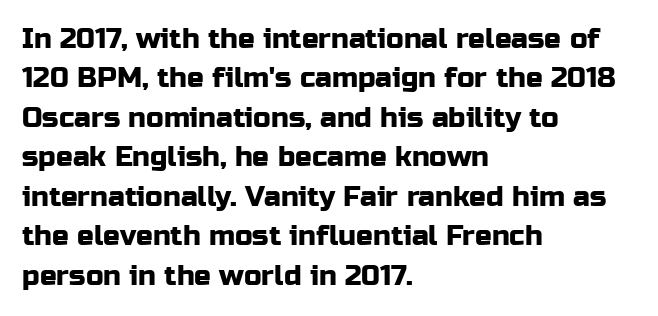
The line texture is even and compact thanks to regular tracking. Note the varied advance widths — an 'i' is clearly narrower than an 'm'. The foot of each line stays bare and open. Serifs: no, the terminals of the letterforms are clean. Compared with typical paragraphs, the rows here are spaced about the same.
